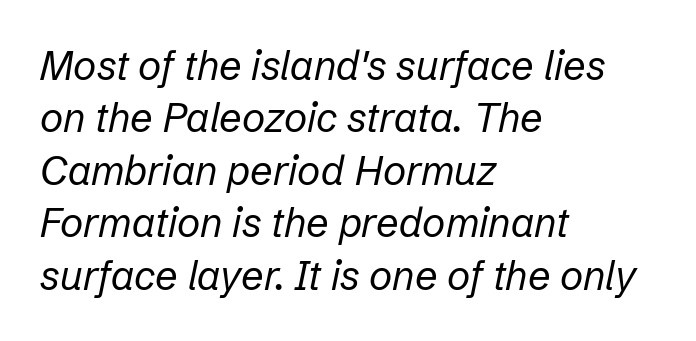
Q: Is the text bold? A: No.
Q: Is the text italic (slanted)? A: Yes, it leans right by about 12 degrees.
Q: Is the text underlined? A: No.
Q: How is the paragraph aligned? A: Left-aligned.
Q: Is the spacing between letters normal or unusually wide? A: Normal.
Q: Is the spacing between lines tight, normal or loose? A: Normal.
Q: Width (condensed, normal, or wide)? A: Normal.
Q: Stroke contrast? A: Low.
Q: x-height? A: Medium.
Q: Monospaced? A: No.
